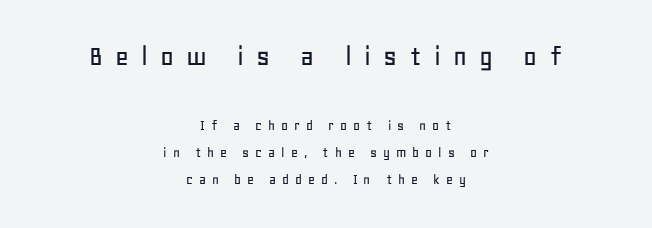
The image shows 30 px sans-serif type, upright; set centered, line spacing 1.78x, unusually wide letter spacing (+0.4 em), not underlined; the first (top) block is 2.0x larger; low stroke contrast and a large x-height.
